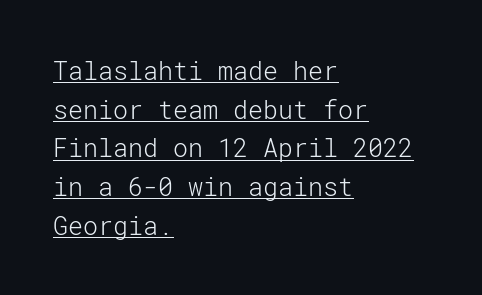
Q: Is the text bold? A: No.
Q: Is the text italic (slanted)? A: No, it is upright.
Q: Is the text underlined? A: Yes.
Q: How is the paragraph aligned? A: Left-aligned.
Q: Is the spacing between letters normal or unusually wide? A: Normal.
Q: Is the spacing between lines tight, normal or loose? A: Normal.
